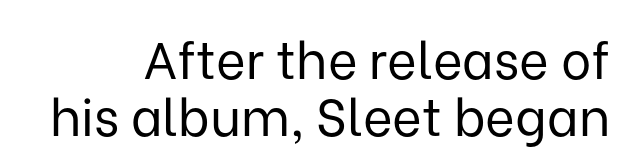
The image shows 51 px regular-weight sans-serif type, upright; set tight line spacing (1.11x), normal letter spacing, not underlined; low stroke contrast and a medium x-height.
